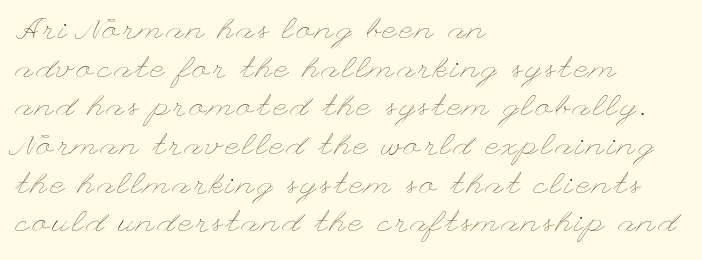
The image shows 30 px thin, wide type; set left-aligned, normal line spacing (1.29x), not underlined; low stroke contrast and a small x-height.
